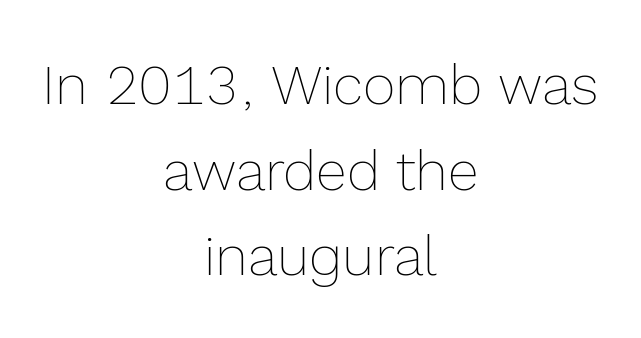
Just letters on the line, the space beneath them empty. The face used here is rendered with its standard letterfit. The block of text has a typical density, with ordinary space between rows. No letter is thick-stroked: the sample isn't bold. Quick note: not italic, upright. Horizontally, the lines are justified to the midpoint only.
